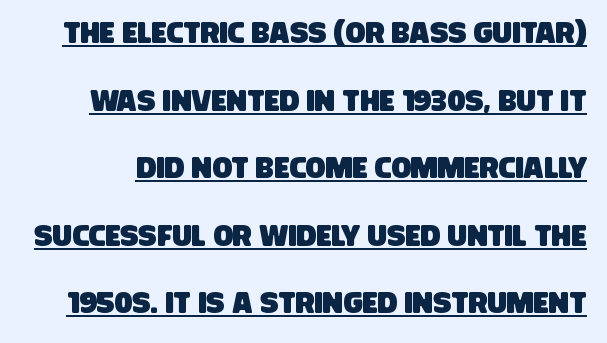
The passage shown has conventional tracking throughout. Character widths vary here, with narrow letters taking less room than wide ones. This sample trades compactness for vertical openness between lines. Underlining? Definitely there.
